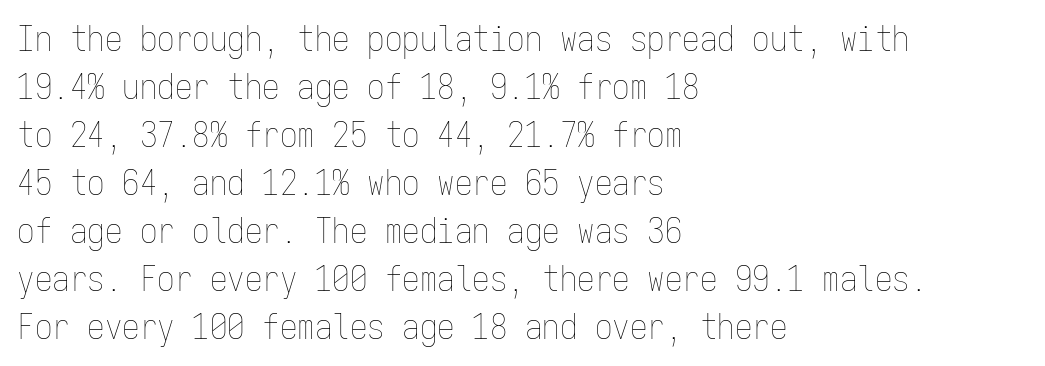
The image shows 35 px thin, condensed type, upright, monospaced; set left-aligned, normal line spacing (1.37x), normal letter spacing, not underlined; low stroke contrast and a medium x-height.
